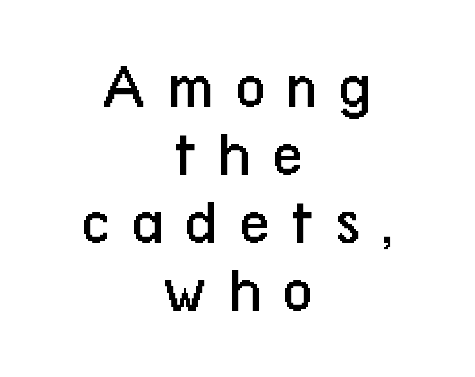
The image shows 66 px regular-weight, condensed sans-serif type, upright; set centered, tight line spacing (1.03x), unusually wide letter spacing (+0.32 em), not underlined; low stroke contrast and a medium x-height.
